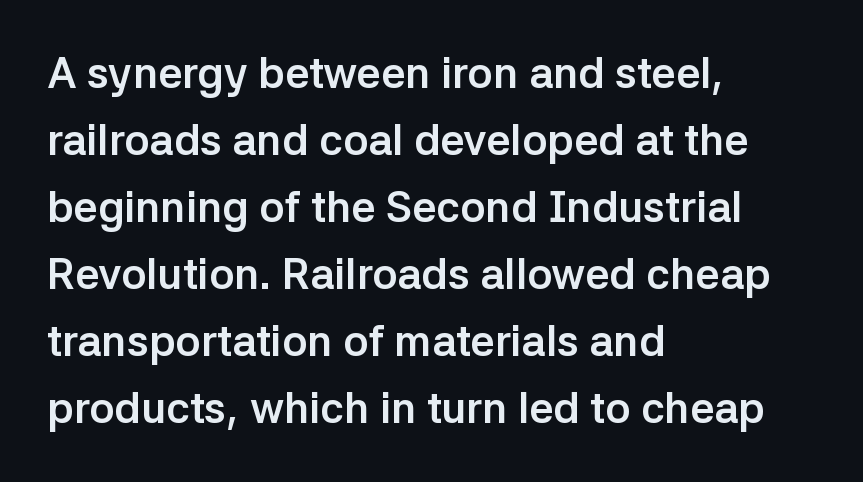
Left-aligned paragraph, ragged on the right. Plenty of ink on the page — the face is bold. These lines are composed in type without serifs. Looks like regular typesetting: each glyph gets only the width it needs.
